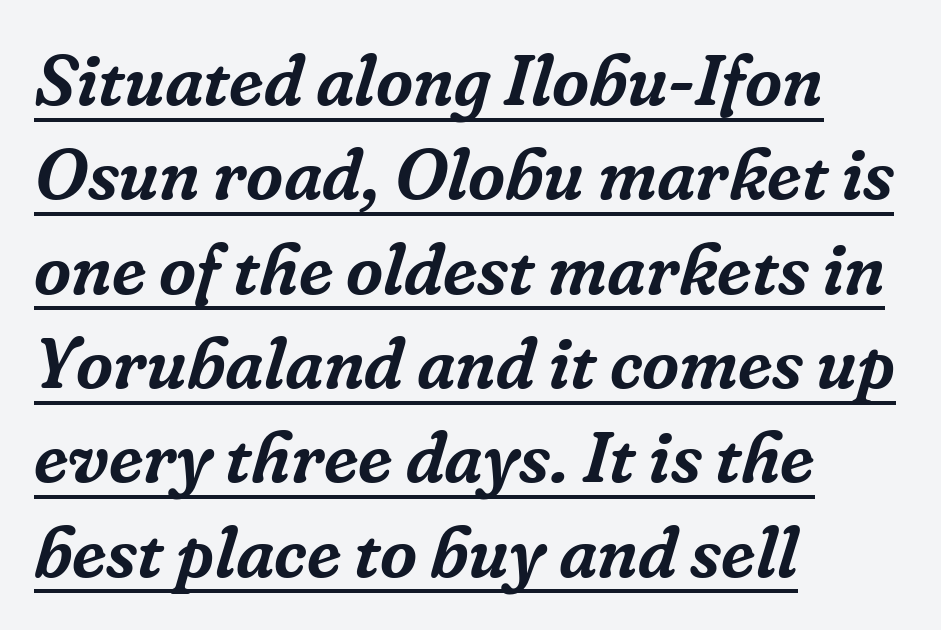
{"serif": "yes", "italic": "yes", "lean": "right", "slant_degrees": 16, "width": "normal", "stroke_contrast": "low", "x_height": "medium", "monospaced": "no", "underline": "yes", "align": "left", "line_spacing": "normal", "line_spacing_ratio": 1.31, "letter_spacing": "normal", "letter_spacing_em": 0.0, "glyph_px": 72}
